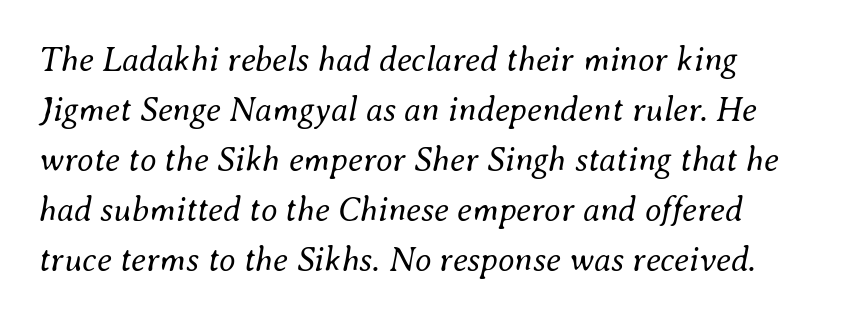
Q: Is the text bold? A: No.
Q: Is the text italic (slanted)? A: Yes, it leans right by about 8 degrees.
Q: Is the text underlined? A: No.
Q: Is the spacing between letters normal or unusually wide? A: Normal.
Q: Is the spacing between lines tight, normal or loose? A: Normal.
Q: Width (condensed, normal, or wide)? A: Normal.
Q: Stroke contrast? A: Medium.
Q: x-height? A: Small.
Q: Monospaced? A: No.
